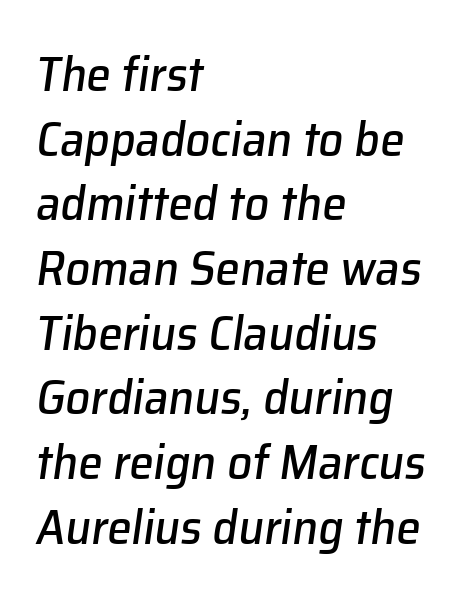
Q: Is the text italic (slanted)? A: Yes, it leans right by about 8 degrees.
Q: Is the text underlined? A: No.
Q: How is the paragraph aligned? A: Left-aligned.
Q: Is the spacing between letters normal or unusually wide? A: Normal.
Q: Is the spacing between lines tight, normal or loose? A: Normal.
Q: Width (condensed, normal, or wide)? A: Normal.
Q: Stroke contrast? A: Low.
Q: x-height? A: Medium.
Q: Monospaced? A: No.
